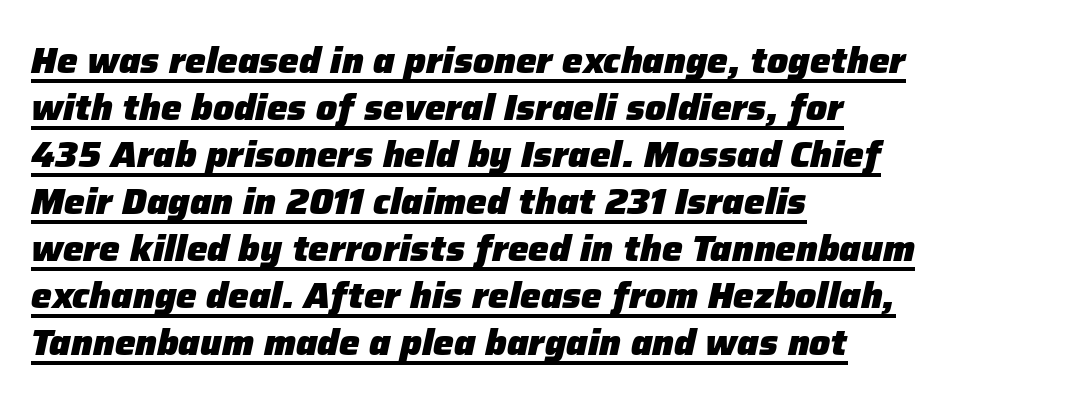
{"italic": "yes", "lean": "right", "slant_degrees": 12, "bold": "yes", "weight": "heavy", "width": "normal", "stroke_contrast": "low", "x_height": "medium", "monospaced": "no", "underline": "yes", "align": "left", "line_spacing": "normal", "line_spacing_ratio": 1.27, "letter_spacing": "normal", "letter_spacing_em": 0.0, "glyph_px": 37}
